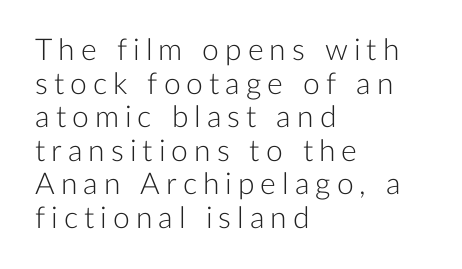
The image shows 30 px light sans-serif type, upright; set left-aligned, tight line spacing (1.12x), unusually wide letter spacing (+0.2 em), not underlined; low stroke contrast and a medium x-height.
